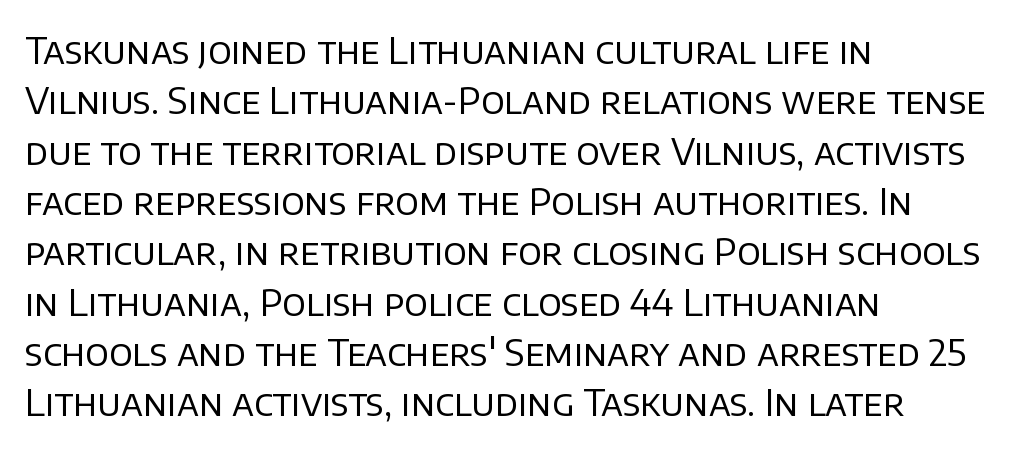
{"serif": "no", "italic": "no", "bold": "no", "weight": "regular", "width": "normal", "stroke_contrast": "low", "x_height": "large", "monospaced": "no", "underline": "no", "align": "left", "line_spacing": "normal", "line_spacing_ratio": 1.36, "letter_spacing": "normal", "letter_spacing_em": 0.0, "glyph_px": 37}
